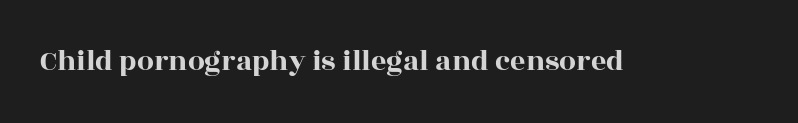
Q: Is the text italic (slanted)? A: No, it is upright.
Q: Is the typeface a serif or a sans-serif typeface? A: Serif.
Q: Is the text underlined? A: No.
Q: Is the spacing between letters normal or unusually wide? A: Normal.
Q: Width (condensed, normal, or wide)? A: Wide.
Q: x-height? A: Large.
Q: Monospaced? A: No.
